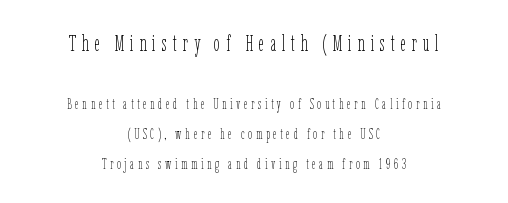
Q: Is the text bold? A: No.
Q: Is the text italic (slanted)? A: No, it is upright.
Q: Is the text underlined? A: No.
Q: How is the paragraph aligned? A: Centered.
Q: Is the spacing between letters normal or unusually wide? A: Unusually wide.
Q: Is the spacing between lines tight, normal or loose? A: Loose.
Q: Which block of text is set in a larger size, the first (top) or the second (bottom)? A: The first (top) one.
